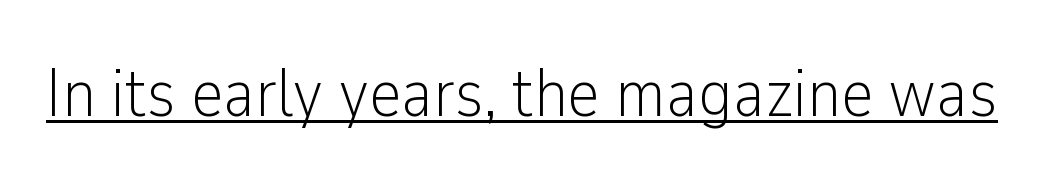
Q: Is the text bold? A: No.
Q: Is the text italic (slanted)? A: No, it is upright.
Q: Is the typeface a serif or a sans-serif typeface? A: Sans-serif.
Q: Is the text underlined? A: Yes.
Q: Is the spacing between letters normal or unusually wide? A: Normal.
Q: Width (condensed, normal, or wide)? A: Condensed.
Q: Stroke contrast? A: Low.
Q: x-height? A: Medium.
Q: Monospaced? A: No.
